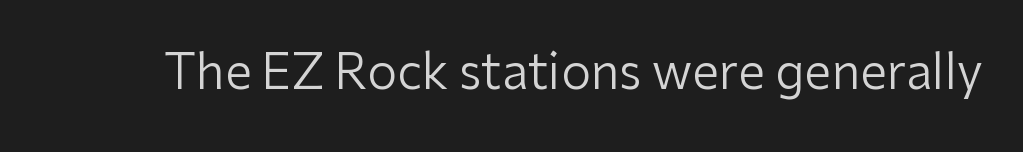
{"serif": "no", "italic": "no", "bold": "no", "weight": "regular", "width": "normal", "stroke_contrast": "low", "x_height": "medium", "monospaced": "no", "underline": "no", "letter_spacing": "normal", "letter_spacing_em": 0.0, "glyph_px": 48}
